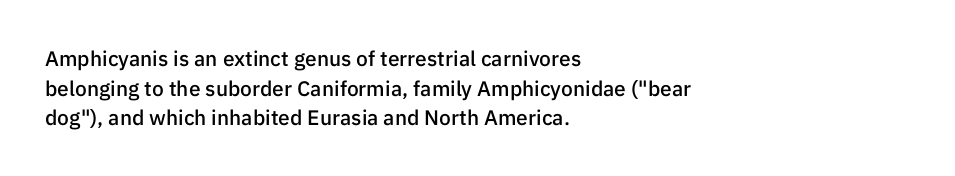
Q: Is the text bold? A: Semi-bold.
Q: Is the text italic (slanted)? A: No, it is upright.
Q: Is the text underlined? A: No.
Q: How is the paragraph aligned? A: Left-aligned.
Q: Is the spacing between letters normal or unusually wide? A: Normal.
Q: Is the spacing between lines tight, normal or loose? A: Normal.
